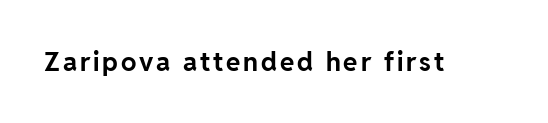
The image shows 26 px bold type, upright; set not underlined.
